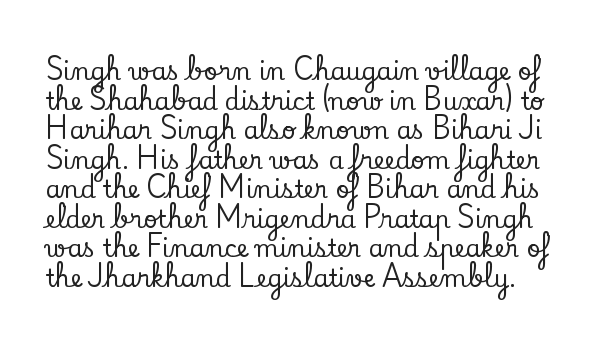
Q: Is the text italic (slanted)? A: No, it is upright.
Q: Is the text underlined? A: No.
Q: Is the spacing between letters normal or unusually wide? A: Normal.
